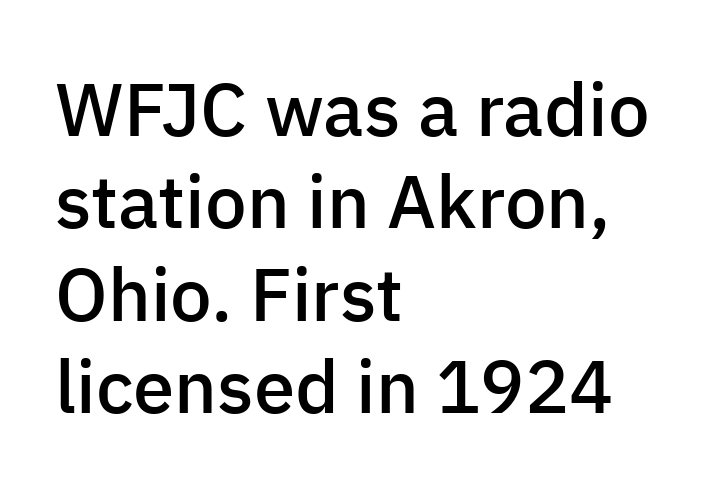
The rendering keeps characters at their native spacing. Regarding serifs, this sample does without them. Proportional: the letters do not fall into vertical columns. The rag falls on the right side of this text block. Just letters on the line, the space beneath them empty.
